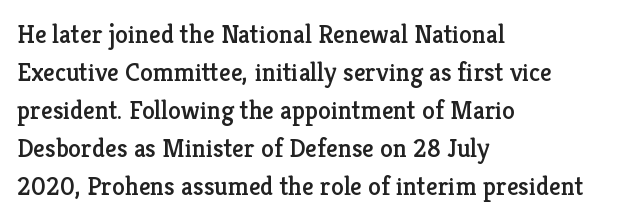
The image shows 26 px text type, upright; set left-aligned, normal line spacing (1.46x), normal letter spacing, not underlined.
